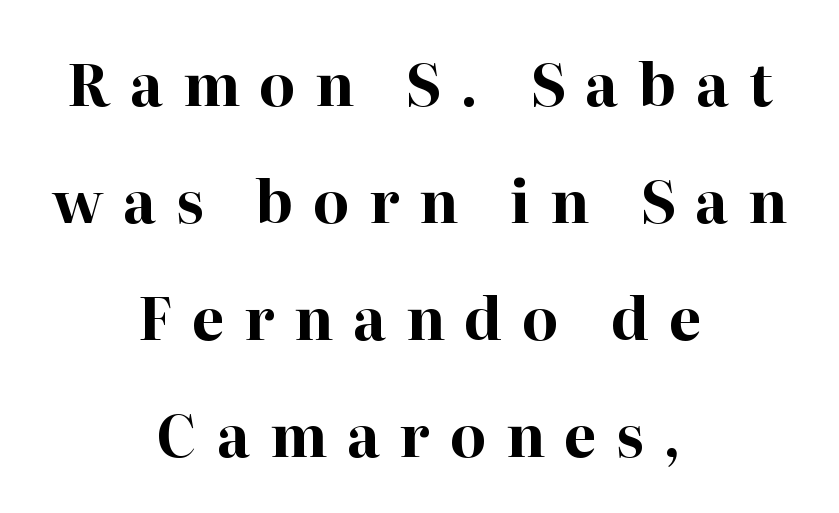
Q: Is the text bold? A: Yes.
Q: Is the text italic (slanted)? A: No, it is upright.
Q: Is the typeface a serif or a sans-serif typeface? A: Serif.
Q: Is the text underlined? A: No.
Q: How is the paragraph aligned? A: Centered.
Q: Is the spacing between letters normal or unusually wide? A: Unusually wide.
Q: Is the spacing between lines tight, normal or loose? A: Loose.
Q: Width (condensed, normal, or wide)? A: Normal.
Q: Stroke contrast? A: High.
Q: x-height? A: Medium.
Q: Monospaced? A: No.
